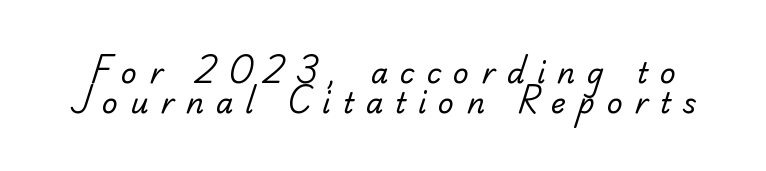
Summary of weight: not heavy and not bold. The area under the type is left untouched. You could only call the tracking loose — the letters float apart. Think of a printed novel: that variable character pitch is what you see here. The typeface chosen for these lines features serifs. Reading down the column, the eye jumps only a short way to each next line.
